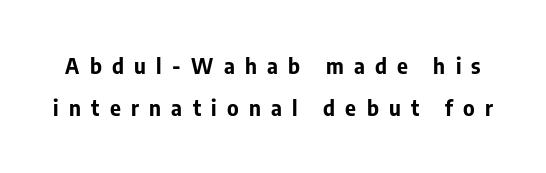
Q: Is the text bold? A: Yes.
Q: Is the text italic (slanted)? A: No, it is upright.
Q: Is the text underlined? A: No.
Q: Is the spacing between letters normal or unusually wide? A: Unusually wide.
Q: Is the spacing between lines tight, normal or loose? A: Loose.
